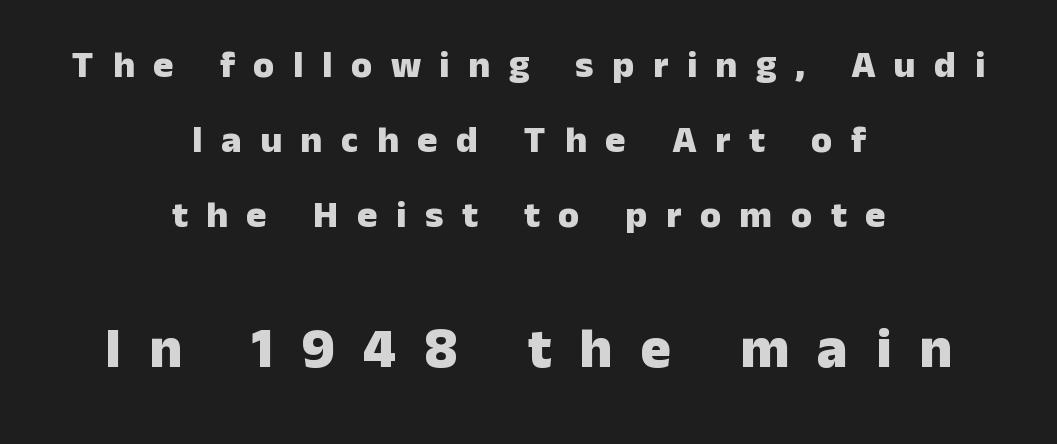
{"serif": "no", "italic": "no", "bold": "yes", "weight": "heavy", "width": "normal", "stroke_contrast": "low", "x_height": "medium", "monospaced": "no", "underline": "no", "align": "center", "line_spacing": "loose", "line_spacing_ratio": 1.98, "letter_spacing": "wide", "letter_spacing_em": 0.49, "larger_block": "second", "size_ratio": 1.5, "glyph_px": 57}
